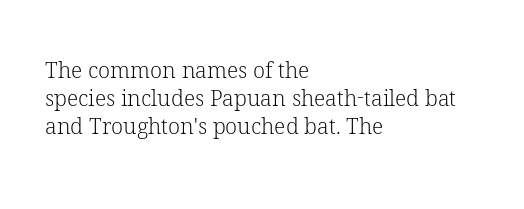
No extra ink here — the face is not bold. Students, observe: this is what conventionally led text looks like. Visually the block forms a straight wall on the left and a jagged coastline on the right. Clear beneath every line of the passage.
